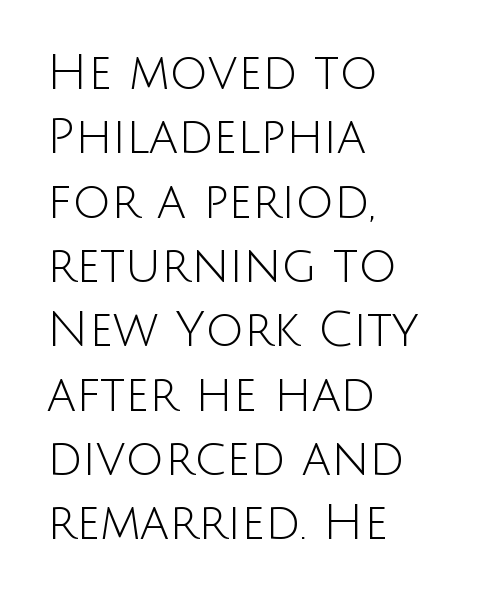
Q: Is the text bold? A: No.
Q: Is the text italic (slanted)? A: No, it is upright.
Q: Is the typeface a serif or a sans-serif typeface? A: Sans-serif.
Q: Is the text underlined? A: No.
Q: How is the paragraph aligned? A: Left-aligned.
Q: Is the spacing between letters normal or unusually wide? A: Normal.
Q: Is the spacing between lines tight, normal or loose? A: Normal.
Q: Width (condensed, normal, or wide)? A: Normal.
Q: Stroke contrast? A: Low.
Q: x-height? A: Large.
Q: Monospaced? A: No.
